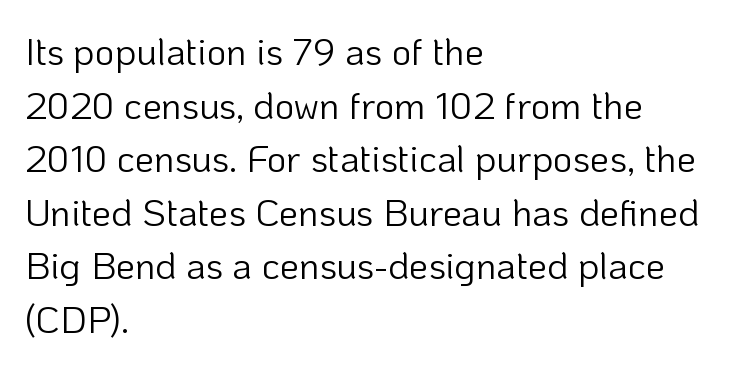
The image shows 38 px light sans-serif type, upright; set left-aligned, normal line spacing (1.41x), normal letter spacing, not underlined; low stroke contrast and a medium x-height.
